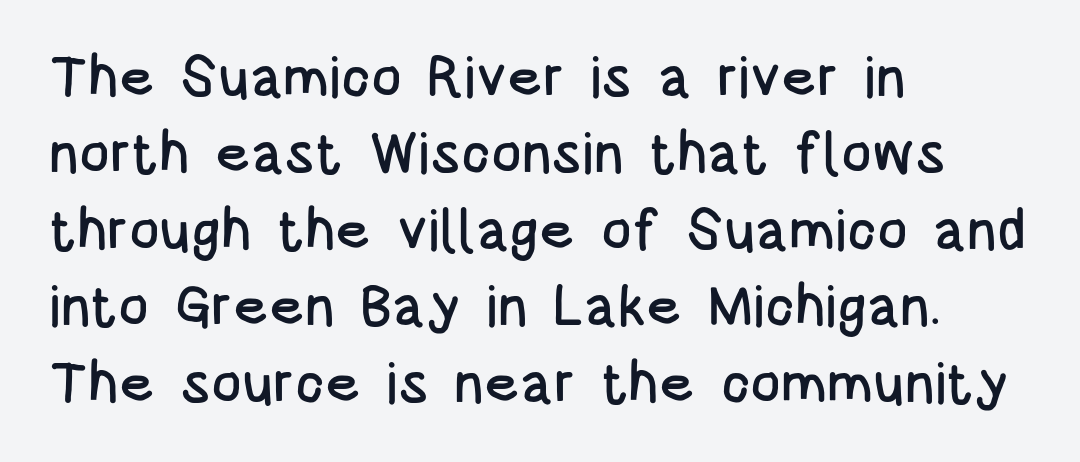
The image shows 57 px condensed sans-serif type, upright; set left-aligned, normal line spacing (1.34x), normal letter spacing, not underlined; low stroke contrast and a large x-height.
